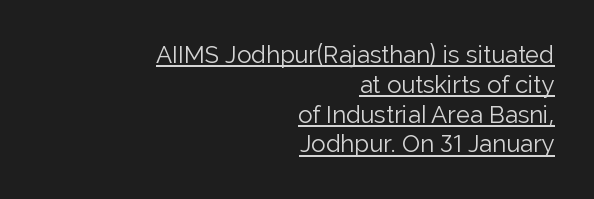
The image shows 24 px text type, upright; set right-aligned, line spacing 1.24x, normal letter spacing, underlined.
